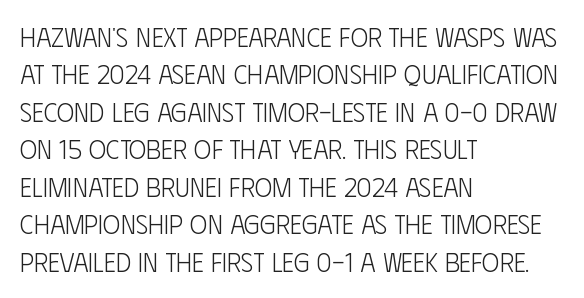
Is the letter spacing exaggerated? No — it looks like the ordinary default. This block has exactly the height ordinary leading produces. This is the regular roman posture of the typeface. Weight: not bold — regular or lighter.
